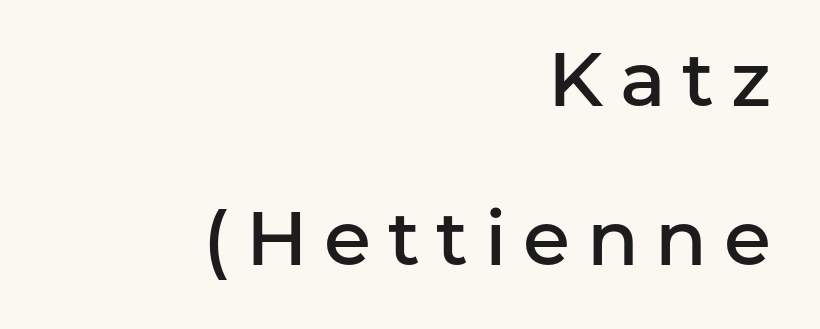
I'd describe the lettering as semibold — firm but not a full bold. A typesetter would call this heavily tracked-out type. Ordinary non-slanted type is in use. Do the characters align in a grid? No, the font is proportional. What kind of face is this? One without serifs — a sans. Leading is clearly above the norm, producing a sparse column.
